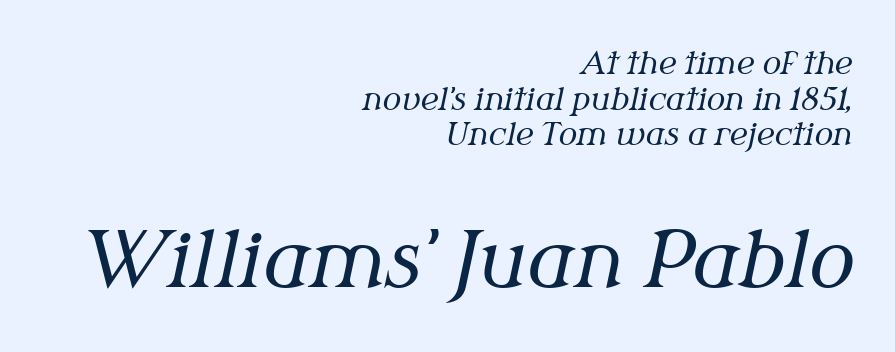
The emphasis by scale lands on block number two, below. Does the leading feel generous? Not at all — it's pinched. Proportional: the letters do not fall into vertical columns. Every row of glyphs terminates at an identical x-position on the right.
